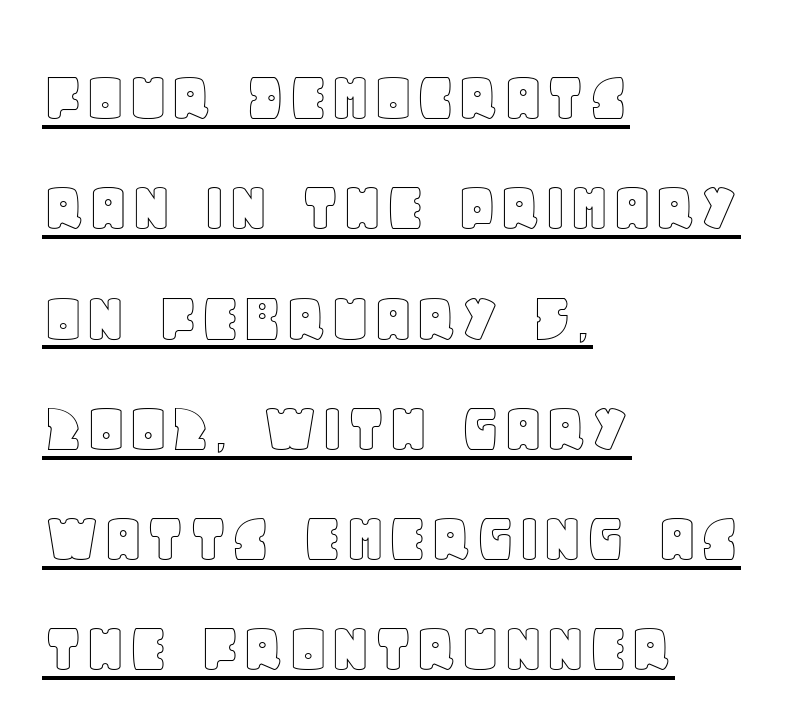
Q: Is the text italic (slanted)? A: No, it is upright.
Q: Is the text underlined? A: Yes.
Q: How is the paragraph aligned? A: Left-aligned.
Q: Is the spacing between letters normal or unusually wide? A: Normal.
Q: Is the spacing between lines tight, normal or loose? A: Normal.
Q: Width (condensed, normal, or wide)? A: Normal.
Q: x-height? A: Large.
Q: Monospaced? A: No.
